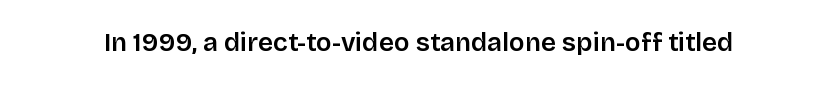
Q: Is the text bold? A: Semi-bold.
Q: Is the text italic (slanted)? A: No, it is upright.
Q: Is the text underlined? A: No.
Q: Is the spacing between letters normal or unusually wide? A: Normal.
